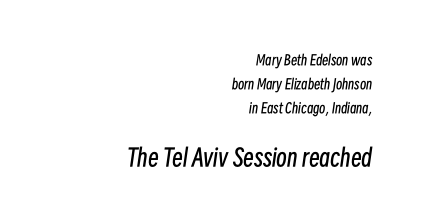
Observe the lean: these are italic letterforms. Line ends are locked; line starts wander. Horizontal bands of white between lines are of average thickness. Words appear dense and cohesive because spacing is normal. Small over large — that's the arrangement of the two blocks here. Check under the words: just untouched page.
